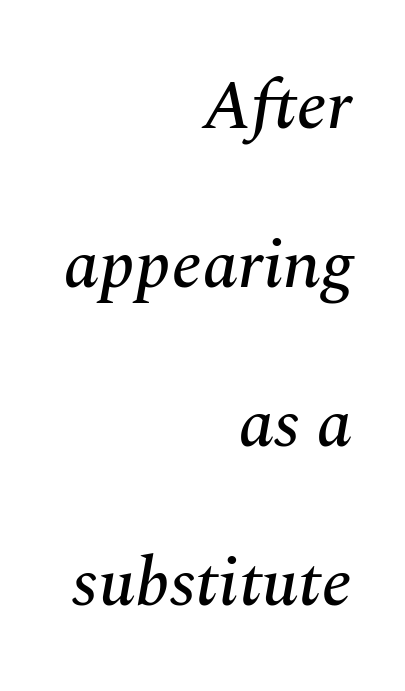
The image shows 70 px serif type, italic (leaning right); set right-aligned, loose line spacing (2.27x), normal letter spacing, not underlined; medium stroke contrast and a medium x-height.
